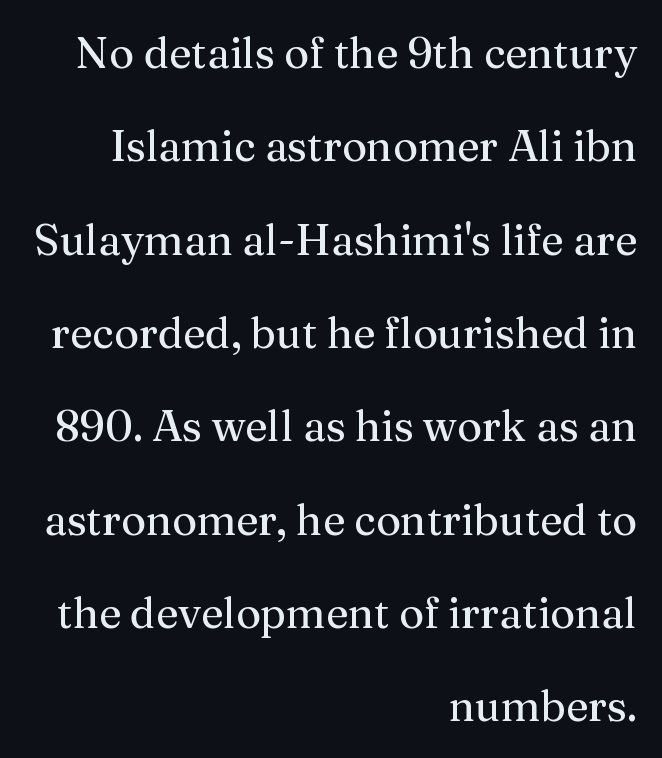
The image shows 43 px regular-weight serif type, upright; set right-aligned, loose line spacing (2.17x), normal letter spacing, not underlined; medium stroke contrast and a medium x-height.
